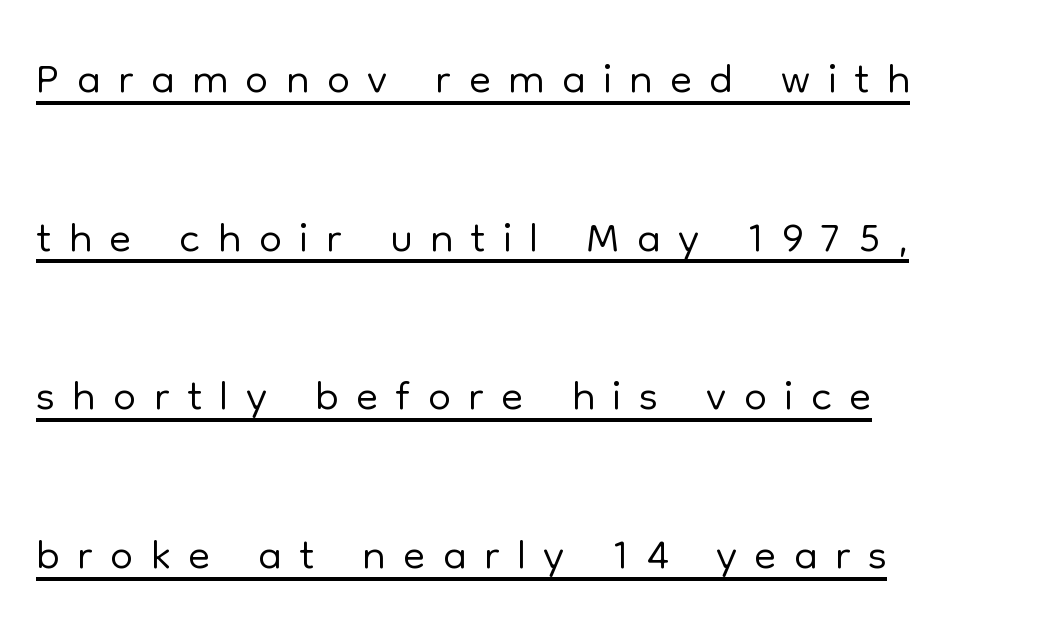
{"serif": "no", "italic": "no", "bold": "no", "weight": "light", "width": "normal", "stroke_contrast": "low", "x_height": "medium", "monospaced": "no", "underline": "yes", "align": "left", "line_spacing": "loose", "line_spacing_ratio": 2.44, "letter_spacing": "wide", "letter_spacing_em": 0.27, "glyph_px": 65}
